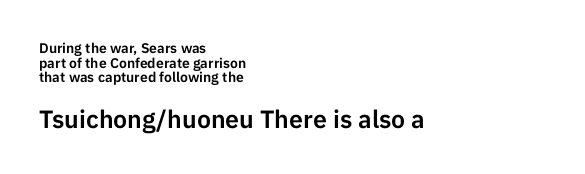
Q: Is the text italic (slanted)? A: No, it is upright.
Q: Is the text underlined? A: No.
Q: How is the paragraph aligned? A: Left-aligned.
Q: Is the spacing between letters normal or unusually wide? A: Normal.
Q: Is the spacing between lines tight, normal or loose? A: Tight.
Q: Which block of text is set in a larger size, the first (top) or the second (bottom)? A: The second (bottom) one.
